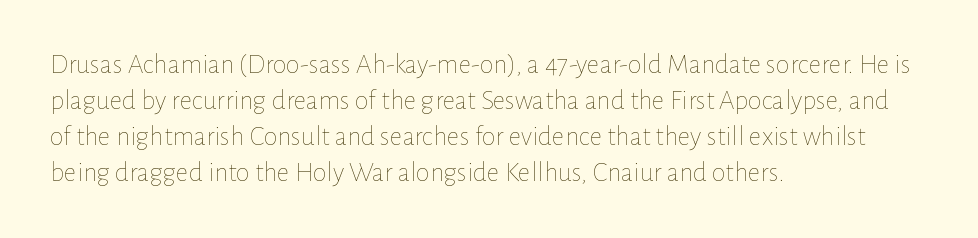
Q: Is the text bold? A: No.
Q: Is the text italic (slanted)? A: No, it is upright.
Q: Is the text underlined? A: No.
Q: How is the paragraph aligned? A: Left-aligned.
Q: Is the spacing between letters normal or unusually wide? A: Normal.
Q: Is the spacing between lines tight, normal or loose? A: Normal.
Q: Width (condensed, normal, or wide)? A: Normal.
Q: Stroke contrast? A: Low.
Q: x-height? A: Medium.
Q: Monospaced? A: No.
